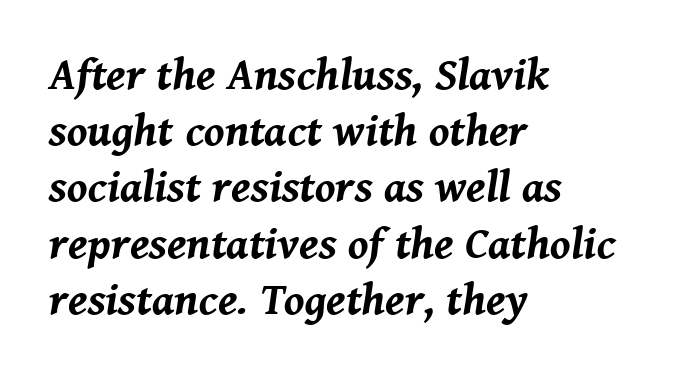
Q: Is the text bold? A: Yes.
Q: Is the text italic (slanted)? A: Yes, it leans right by about 8 degrees.
Q: Is the text underlined? A: No.
Q: How is the paragraph aligned? A: Left-aligned.
Q: Is the spacing between letters normal or unusually wide? A: Normal.
Q: Is the spacing between lines tight, normal or loose? A: Normal.
Q: Width (condensed, normal, or wide)? A: Normal.
Q: Stroke contrast? A: Medium.
Q: x-height? A: Medium.
Q: Monospaced? A: No.
